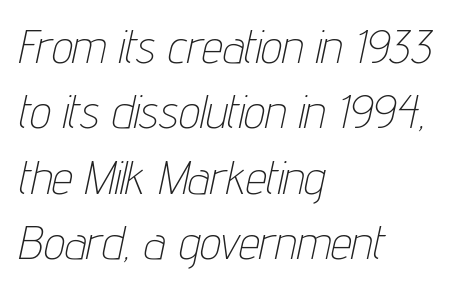
{"italic": "yes", "lean": "right", "slant_degrees": 12, "bold": "no", "weight": "thin", "width": "condensed", "stroke_contrast": "low", "x_height": "medium", "monospaced": "no", "underline": "no", "align": "left", "line_spacing": "normal", "line_spacing_ratio": 1.39, "letter_spacing": "normal", "letter_spacing_em": 0.0, "glyph_px": 47}
